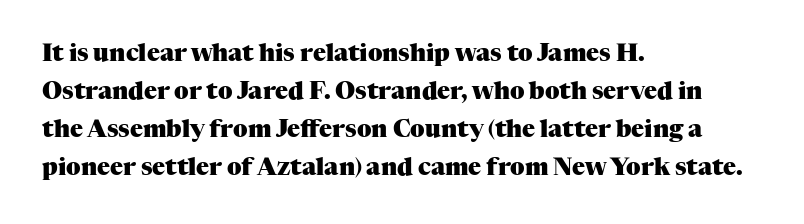
The image shows 24 px bold type, upright; set left-aligned, normal line spacing (1.59x), normal letter spacing, not underlined.
